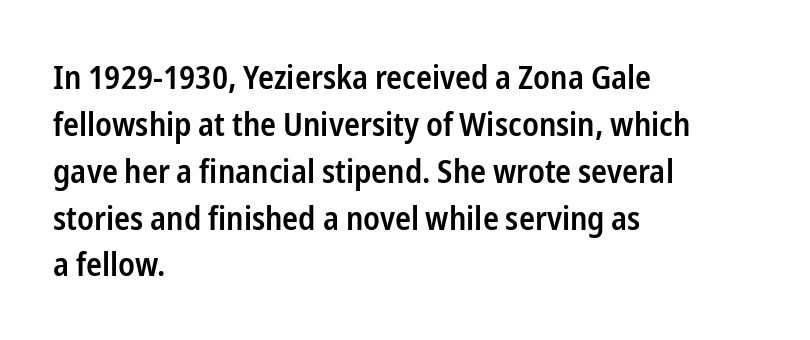
{"serif": "no", "italic": "no", "bold": "semi", "weight": "semibold", "width": "condensed", "stroke_contrast": "low", "x_height": "medium", "monospaced": "no", "underline": "no", "align": "left", "line_spacing": "normal", "line_spacing_ratio": 1.42, "letter_spacing": "normal", "letter_spacing_em": 0.0, "glyph_px": 33}
